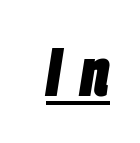
The image shows 67 px heavy, condensed type, italic (leaning right); set unusually wide letter spacing (+0.27 em), underlined; low stroke contrast and a large x-height.
